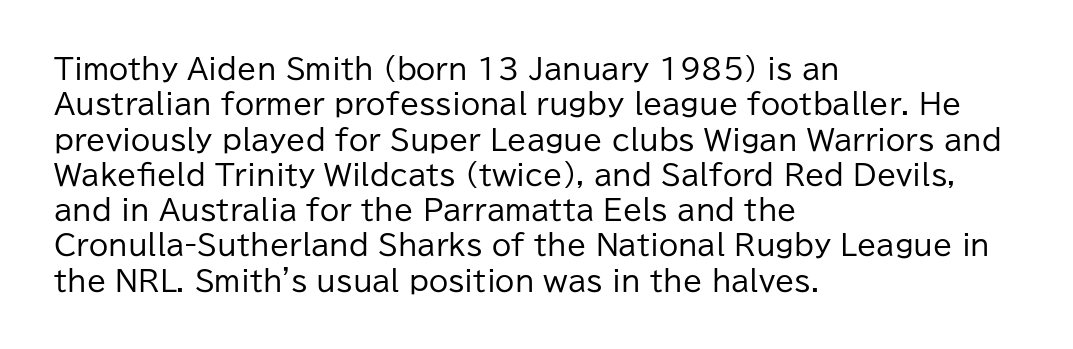
The image shows 28 px regular-weight sans-serif type, upright; set left-aligned, normal line spacing (1.26x), normal letter spacing, not underlined; low stroke contrast and a medium x-height.
